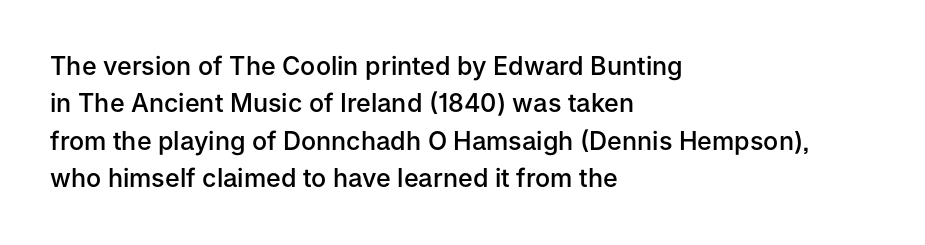
{"italic": "no", "bold": "semi", "underline": "no", "align": "left", "line_spacing": "normal", "line_spacing_ratio": 1.5, "letter_spacing": "normal", "letter_spacing_em": 0.0, "glyph_px": 25}
